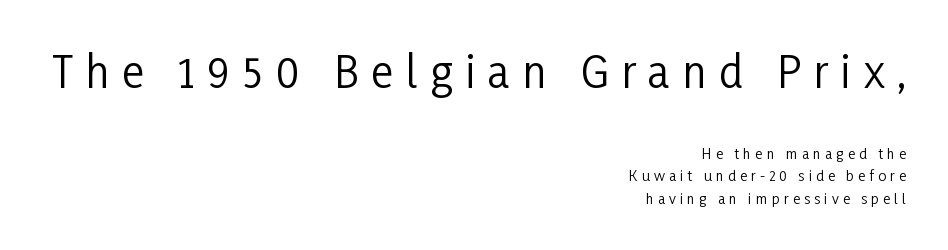
Q: Is the text bold? A: No.
Q: Is the text italic (slanted)? A: No, it is upright.
Q: Is the typeface a serif or a sans-serif typeface? A: Sans-serif.
Q: Is the text underlined? A: No.
Q: How is the paragraph aligned? A: Right-aligned.
Q: Is the spacing between letters normal or unusually wide? A: Unusually wide.
Q: Is the spacing between lines tight, normal or loose? A: Normal.
Q: Which block of text is set in a larger size, the first (top) or the second (bottom)? A: The first (top) one.
Q: Width (condensed, normal, or wide)? A: Condensed.
Q: Stroke contrast? A: Low.
Q: x-height? A: Medium.
Q: Monospaced? A: No.
